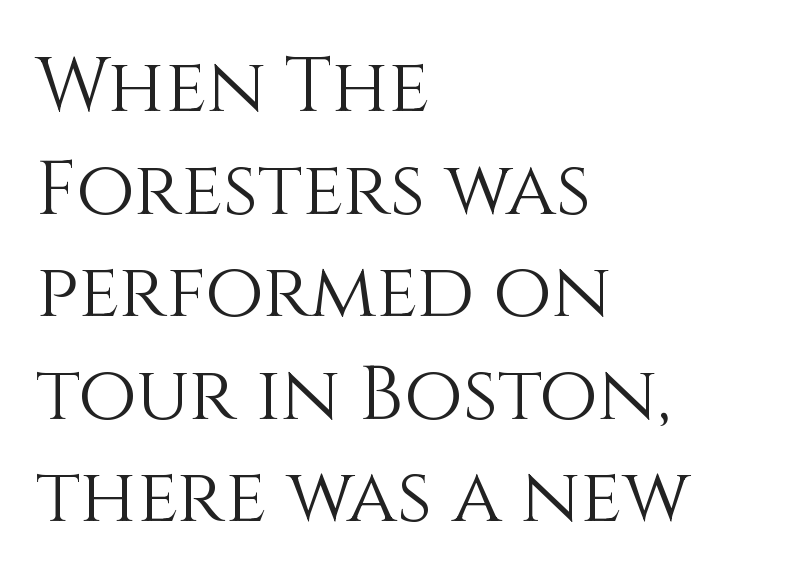
No extra ink here — the face is not bold. One glance says typical: line gaps are just what's usual. Every character sits straight up, as roman type does. In terms of letterspacing, this is plain default setting. Has an underline been added? It has not.
